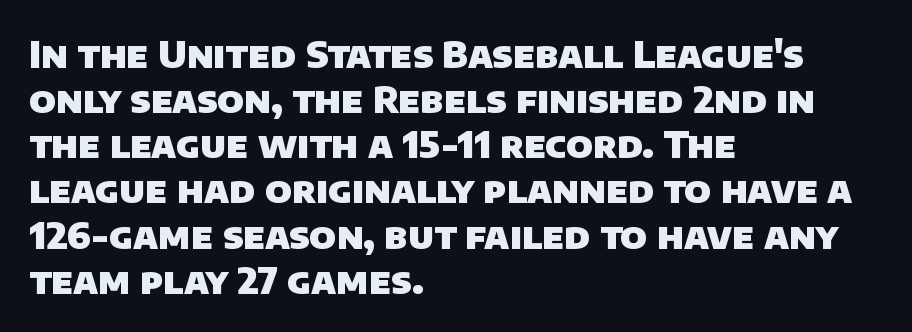
{"serif": "no", "bold": "yes", "weight": "heavy", "width": "normal", "stroke_contrast": "low", "x_height": "large", "monospaced": "no", "underline": "no", "align": "left", "line_spacing_ratio": 1.22, "letter_spacing": "normal", "letter_spacing_em": 0.0, "glyph_px": 37}
